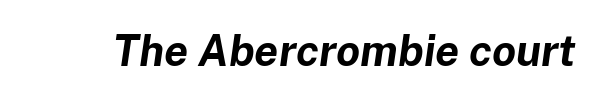
{"italic": "yes", "lean": "right", "slant_degrees": 8, "bold": "yes", "weight": "bold", "width": "normal", "stroke_contrast": "low", "x_height": "medium", "monospaced": "no", "underline": "no", "letter_spacing": "normal", "letter_spacing_em": 0.0, "glyph_px": 43}
